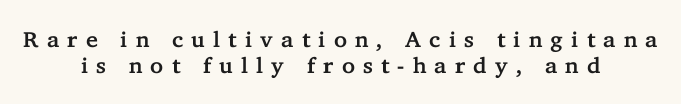
Q: Is the text italic (slanted)? A: No, it is upright.
Q: Is the text underlined? A: No.
Q: How is the paragraph aligned? A: Centered.
Q: Is the spacing between letters normal or unusually wide? A: Unusually wide.
